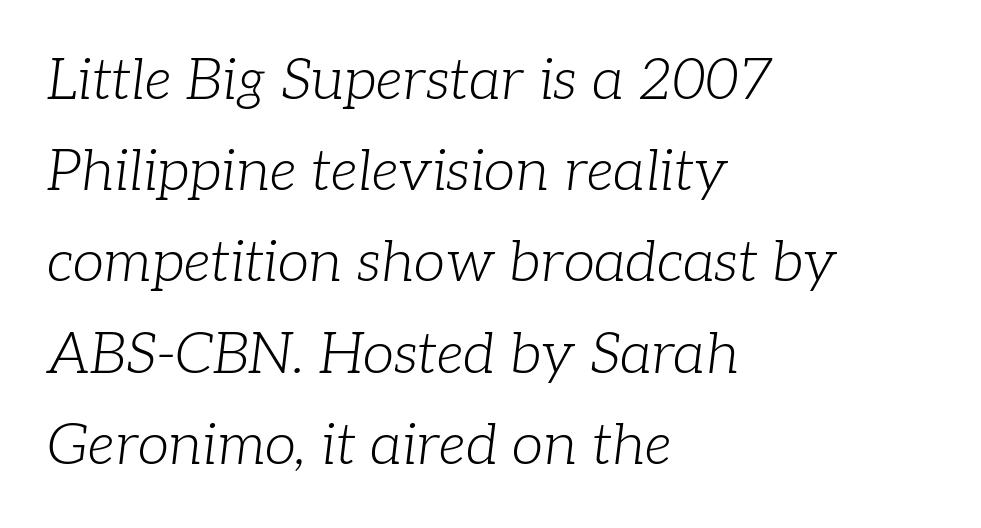
Q: Is the text bold? A: No.
Q: Is the text italic (slanted)? A: Yes, it leans right by about 7 degrees.
Q: Is the typeface a serif or a sans-serif typeface? A: Serif.
Q: Is the text underlined? A: No.
Q: How is the paragraph aligned? A: Left-aligned.
Q: Is the spacing between letters normal or unusually wide? A: Normal.
Q: Is the spacing between lines tight, normal or loose? A: Normal.
Q: Width (condensed, normal, or wide)? A: Normal.
Q: Stroke contrast? A: Low.
Q: x-height? A: Medium.
Q: Monospaced? A: No.
